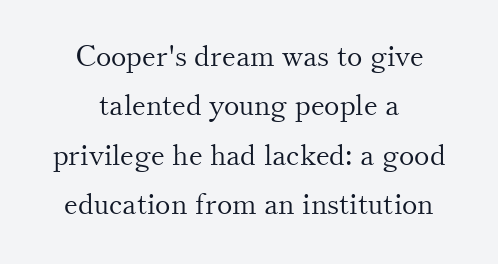
{"serif": "yes", "italic": "no", "bold": "no", "weight": "light", "width": "normal", "stroke_contrast": "medium", "x_height": "small", "monospaced": "no", "underline": "no", "align": "center", "line_spacing": "normal", "line_spacing_ratio": 1.7, "letter_spacing": "normal", "letter_spacing_em": 0.0, "glyph_px": 29}
